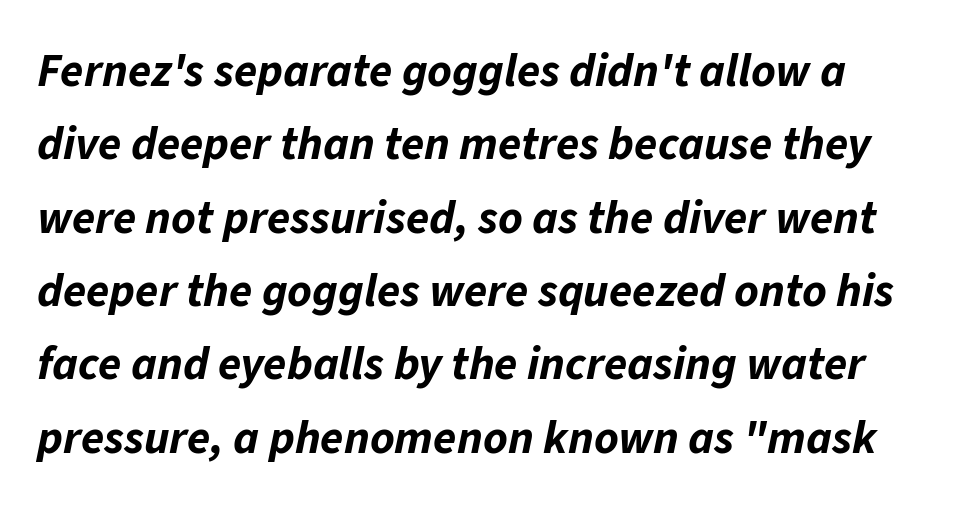
{"italic": "yes", "lean": "right", "slant_degrees": 11, "bold": "yes", "weight": "bold", "width": "normal", "stroke_contrast": "low", "x_height": "medium", "monospaced": "no", "underline": "no", "align": "left", "line_spacing": "normal", "line_spacing_ratio": 1.56, "letter_spacing": "normal", "letter_spacing_em": 0.0, "glyph_px": 47}
